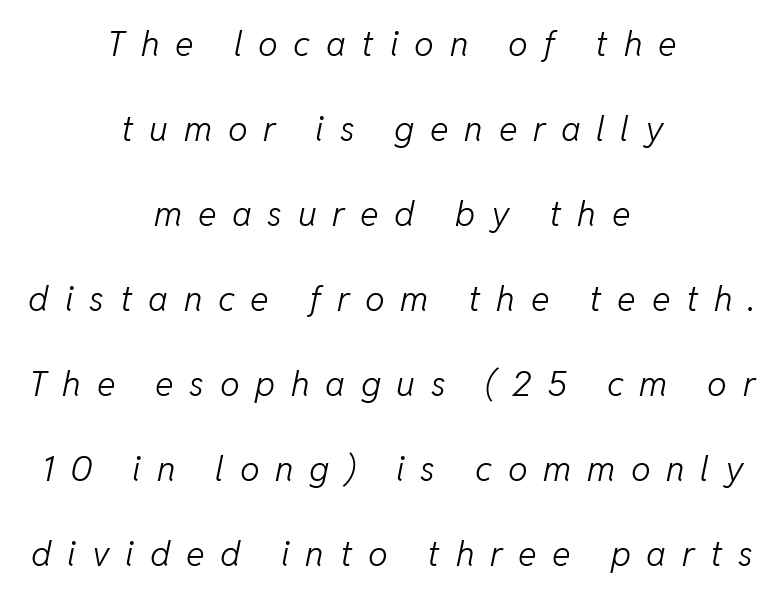
{"italic": "yes", "lean": "right", "slant_degrees": 11, "bold": "no", "weight": "light", "width": "normal", "stroke_contrast": "low", "x_height": "medium", "monospaced": "no", "underline": "no", "align": "center", "line_spacing": "loose", "line_spacing_ratio": 2.43, "letter_spacing": "wide", "letter_spacing_em": 0.45, "glyph_px": 35}
